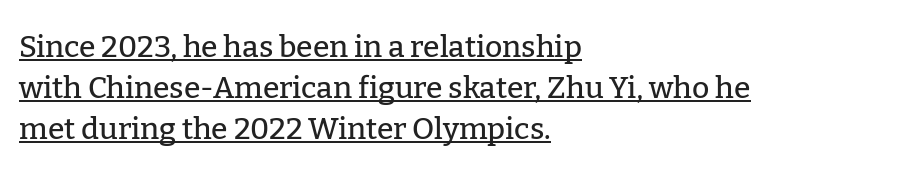
Q: Is the text italic (slanted)? A: No, it is upright.
Q: Is the typeface a serif or a sans-serif typeface? A: Serif.
Q: Is the text underlined? A: Yes.
Q: How is the paragraph aligned? A: Left-aligned.
Q: Is the spacing between letters normal or unusually wide? A: Normal.
Q: Is the spacing between lines tight, normal or loose? A: Normal.
Q: Width (condensed, normal, or wide)? A: Normal.
Q: Stroke contrast? A: Low.
Q: x-height? A: Medium.
Q: Monospaced? A: No.
